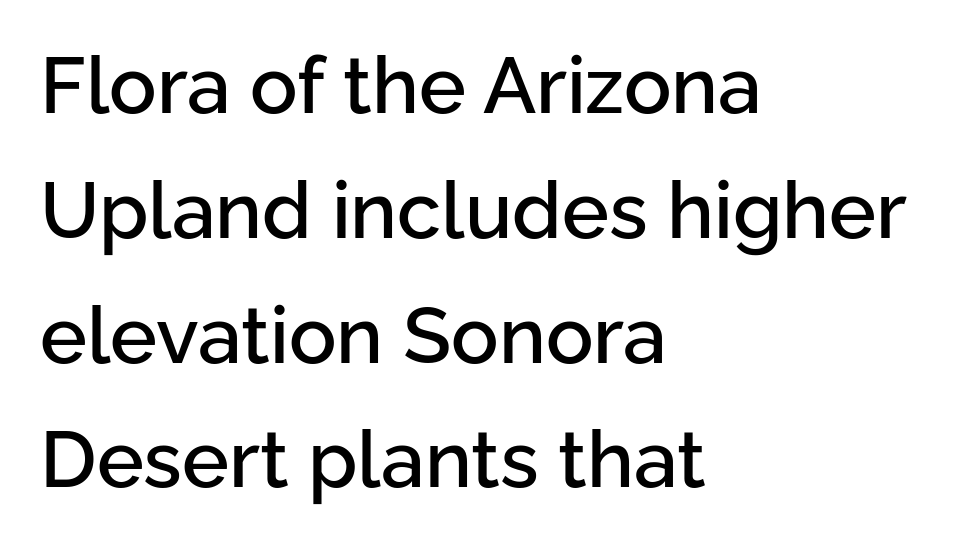
{"serif": "no", "italic": "no", "width": "normal", "stroke_contrast": "low", "x_height": "medium", "monospaced": "no", "underline": "no", "align": "left", "line_spacing": "normal", "line_spacing_ratio": 1.58, "letter_spacing": "normal", "letter_spacing_em": 0.0, "glyph_px": 79}
